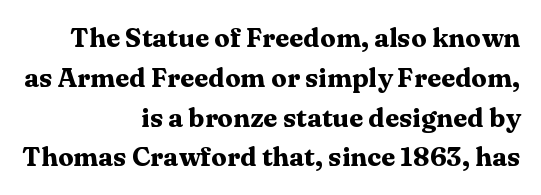
The image shows 26 px bold type, upright; set right-aligned, normal line spacing (1.53x), normal letter spacing, not underlined.
